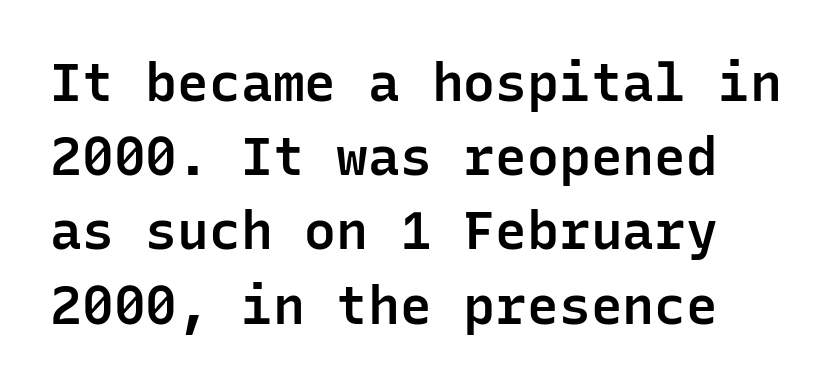
Each letter, wide or thin by design, is forced into the same width here. Stroke terminals: plain, sans-serif. The glyphs are unaccompanied by any horizontal stroke below them. Style check: upright.
